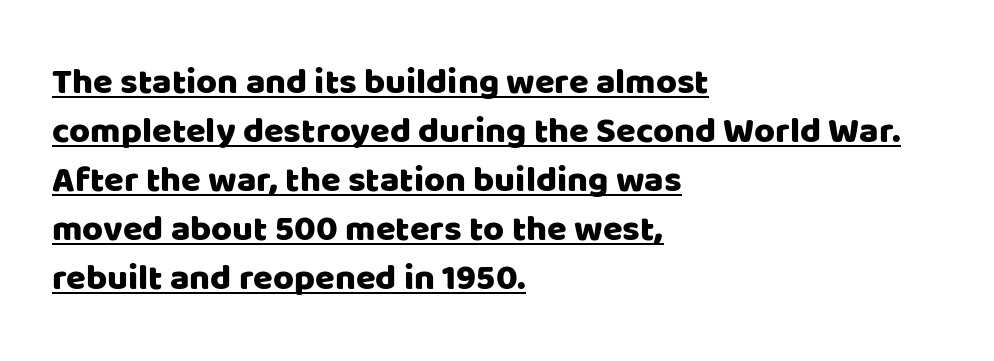
Q: Is the text italic (slanted)? A: No, it is upright.
Q: Is the typeface a serif or a sans-serif typeface? A: Sans-serif.
Q: Is the text underlined? A: Yes.
Q: How is the paragraph aligned? A: Left-aligned.
Q: Is the spacing between letters normal or unusually wide? A: Normal.
Q: Is the spacing between lines tight, normal or loose? A: Normal.
Q: Width (condensed, normal, or wide)? A: Normal.
Q: Stroke contrast? A: Low.
Q: x-height? A: Large.
Q: Monospaced? A: No.
